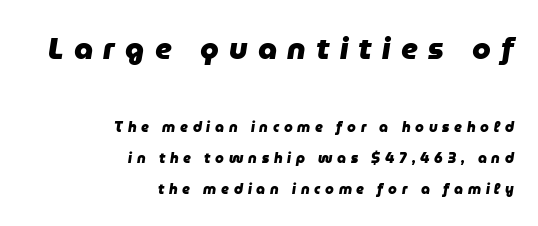
Type size steps down from the first block to the second. The designer dialed line spacing up above the default. Tracking here is generous; glyphs stand well apart from one another. Emphasis by weight is at full strength: bold. The letters are slanted; this is an italic face.
